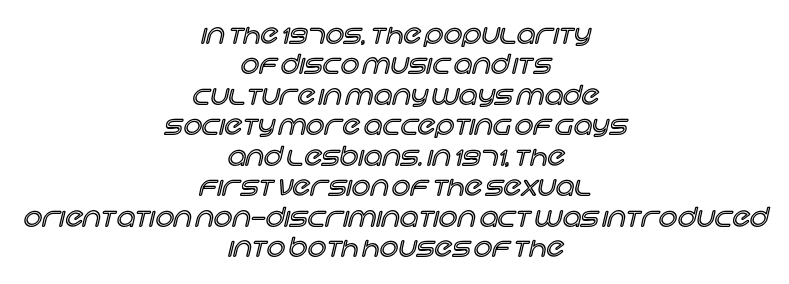
The image shows 26 px text type; set centered, line spacing 1.17x, normal letter spacing, not underlined.
